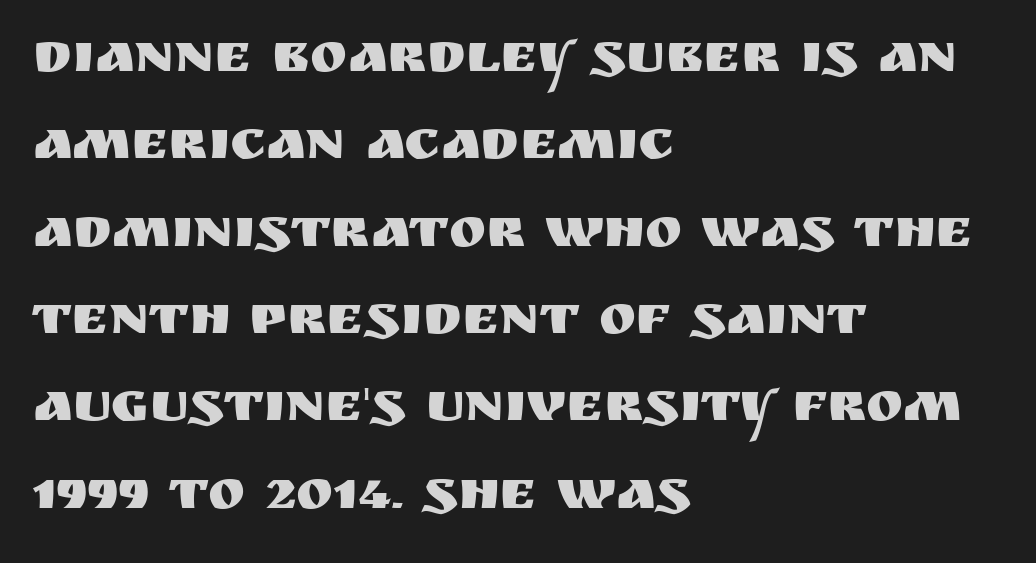
{"serif": "no", "italic": "no", "width": "normal", "stroke_contrast": "medium", "x_height": "large", "monospaced": "no", "underline": "no", "align": "left", "line_spacing": "normal", "line_spacing_ratio": 1.56, "letter_spacing": "normal", "letter_spacing_em": 0.0, "glyph_px": 56}
